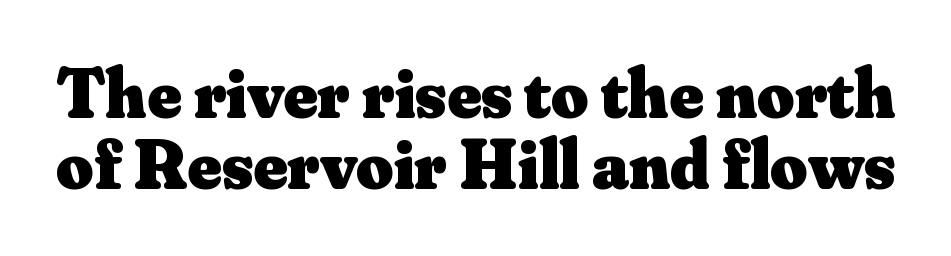
{"serif": "yes", "italic": "no", "bold": "yes", "weight": "heavy", "width": "normal", "stroke_contrast": "medium", "x_height": "small", "monospaced": "no", "underline": "no", "line_spacing": "tight", "line_spacing_ratio": 0.99, "letter_spacing": "normal", "letter_spacing_em": 0.0, "glyph_px": 72}
